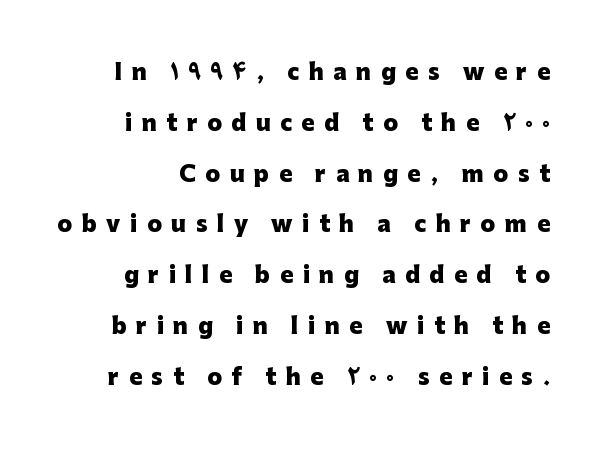
Q: Is the text bold? A: Yes.
Q: Is the text italic (slanted)? A: No, it is upright.
Q: Is the text underlined? A: No.
Q: Is the spacing between letters normal or unusually wide? A: Unusually wide.
Q: Is the spacing between lines tight, normal or loose? A: Loose.
